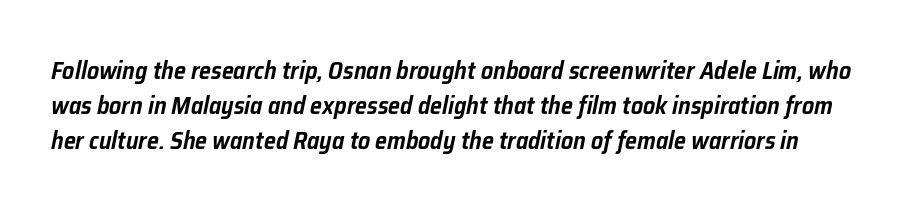
Q: Is the text italic (slanted)? A: Yes, it leans right by about 12 degrees.
Q: Is the text underlined? A: No.
Q: Is the spacing between letters normal or unusually wide? A: Normal.
Q: Is the spacing between lines tight, normal or loose? A: Normal.
